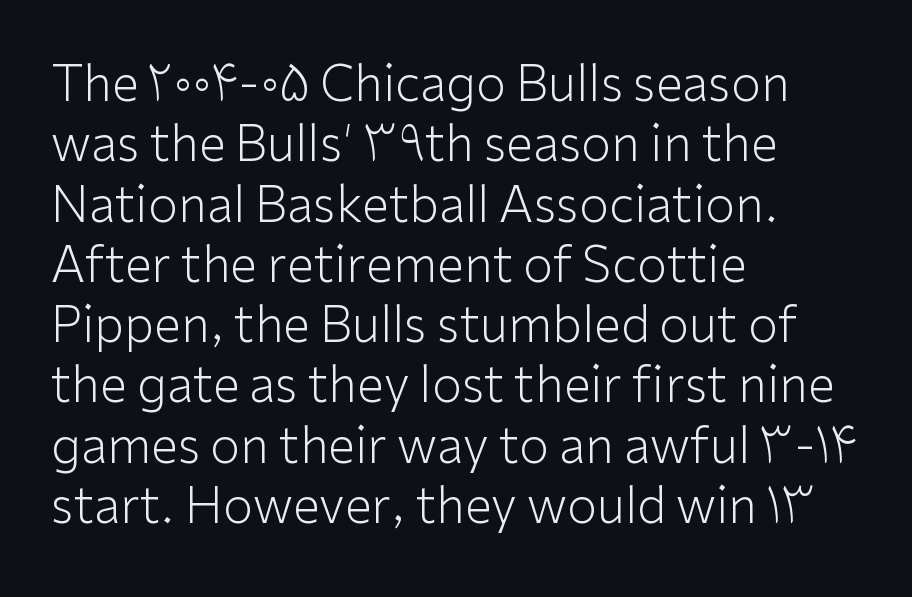
The weight would be labelled regular, book, light, or lighter still. This sample uses an upright cut, with every glyph sitting square on the baseline. Is this a fixed-width face? No — the glyphs have proportional, varying widths. This rendering features lettering with no underline. The ragged edge is on the right, which tells us the setting is flush left.
